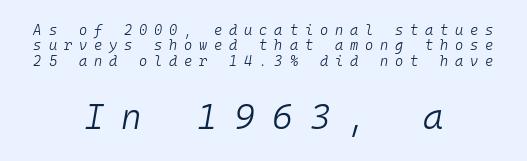
Only glyphs here, with clear space below each row. Spacing verdict: monospaced, one width for all characters. The passage shown leans; its letterforms are oblique. Larger block? The one below; the one above is distinctly smaller. Between one letter and the next there's a generous, obvious gap.
